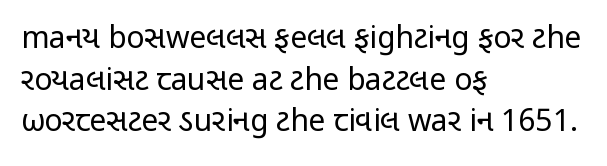
Italic? Not at all — the glyphs are vertical. Are there feet on the stems? There aren't — it's a sans. Each line starts at the same left margin while the right side varies. Default kerning and tracking; the words read as compact shapes. Stems and bowls with no extra thickness — not bold.
